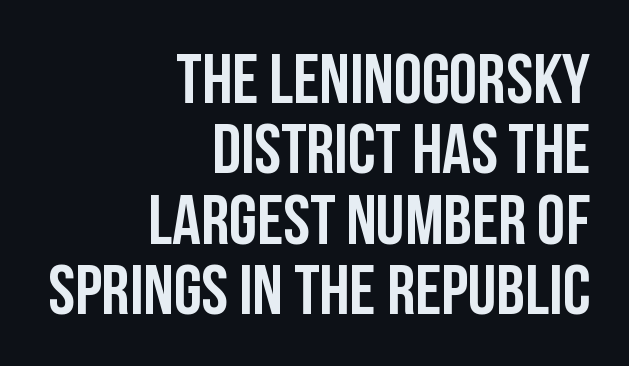
The image shows 71 px condensed sans-serif type, upright; set right-aligned, tight line spacing (0.99x), normal letter spacing, not underlined; low stroke contrast and a large x-height.
